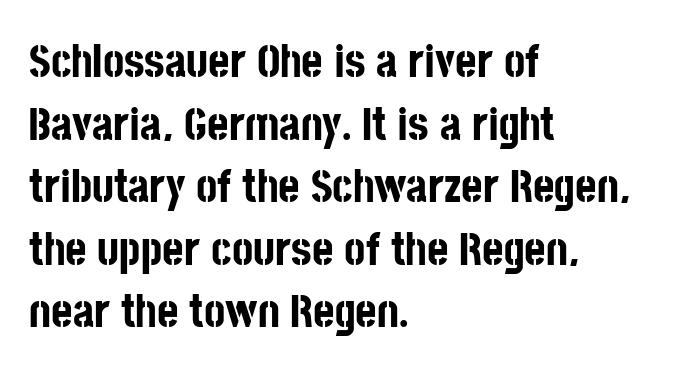
{"serif": "no", "italic": "no", "bold": "yes", "weight": "bold", "width": "condensed", "stroke_contrast": "low", "x_height": "large", "monospaced": "no", "underline": "no", "align": "left", "line_spacing": "normal", "line_spacing_ratio": 1.36, "letter_spacing": "normal", "letter_spacing_em": 0.0, "glyph_px": 46}
